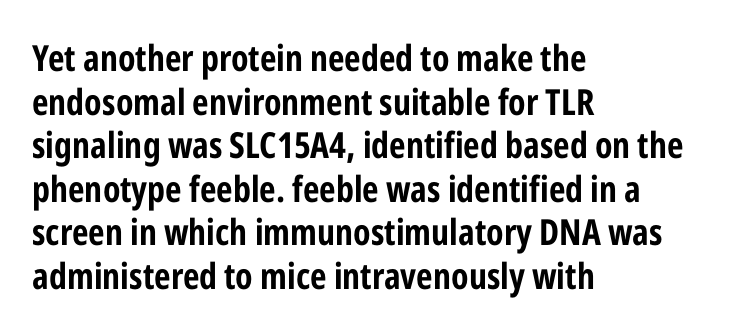
The lines in this sample share a left origin and differ only in where they stop. Typographically, this falls in the sans-serif category. Letters rest on an invisible, unmarked baseline. As a designer I'd log this as weight 700, bold. Observe the ordinary spacing: letters are neighbours, not strangers.
